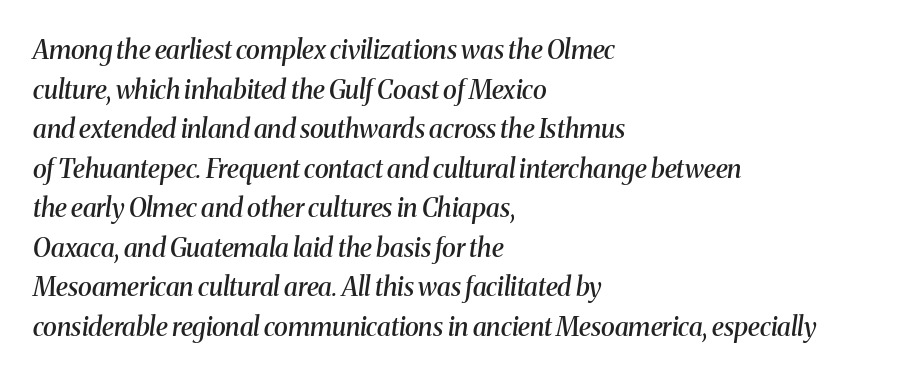
Q: Is the text bold? A: Semi-bold.
Q: Is the text italic (slanted)? A: Yes, it leans right by about 8 degrees.
Q: Is the text underlined? A: No.
Q: How is the paragraph aligned? A: Left-aligned.
Q: Is the spacing between letters normal or unusually wide? A: Normal.
Q: Is the spacing between lines tight, normal or loose? A: Normal.
